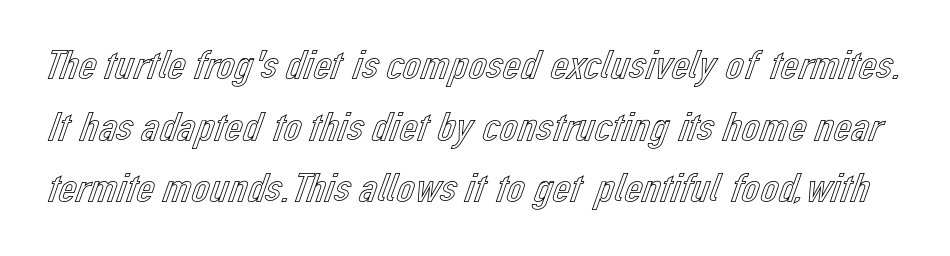
A typesetter would call this zero additional tracking. Is this a fixed-width face? No — the glyphs have proportional, varying widths. Does the leading feel generous? No, just average. Glance below the letters and you will spot only blank space.
